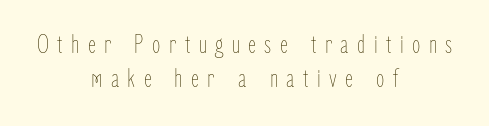
Q: Is the text bold? A: No.
Q: Is the text italic (slanted)? A: No, it is upright.
Q: Is the text underlined? A: No.
Q: How is the paragraph aligned? A: Centered.
Q: Is the spacing between letters normal or unusually wide? A: Unusually wide.
Q: Is the spacing between lines tight, normal or loose? A: Normal.
